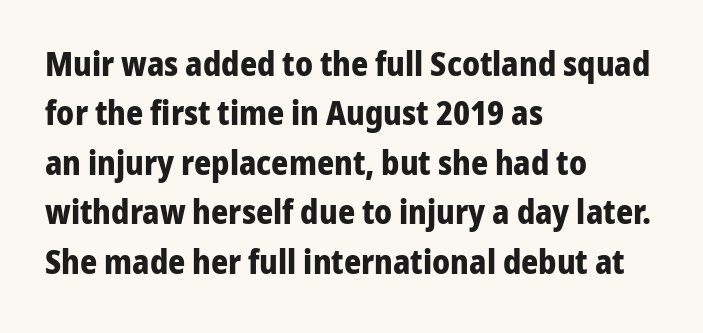
The image shows 33 px bold sans-serif type, upright; set left-aligned, normal line spacing (1.5x), normal letter spacing, not underlined; low stroke contrast and a medium x-height.
